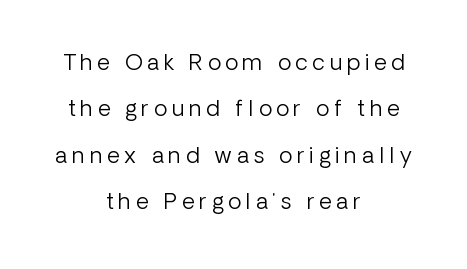
The image shows 22 px text type, upright; set centered, loose line spacing (2.11x), unusually wide letter spacing (+0.22 em), not underlined.
